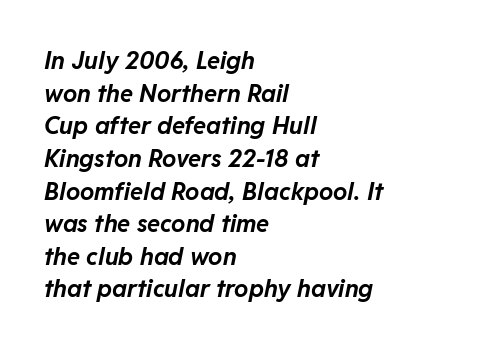
{"italic": "yes", "lean": "right", "slant_degrees": 11, "bold": "yes", "underline": "no", "align": "left", "line_spacing": "normal", "line_spacing_ratio": 1.36, "letter_spacing": "normal", "letter_spacing_em": 0.0, "glyph_px": 24}
